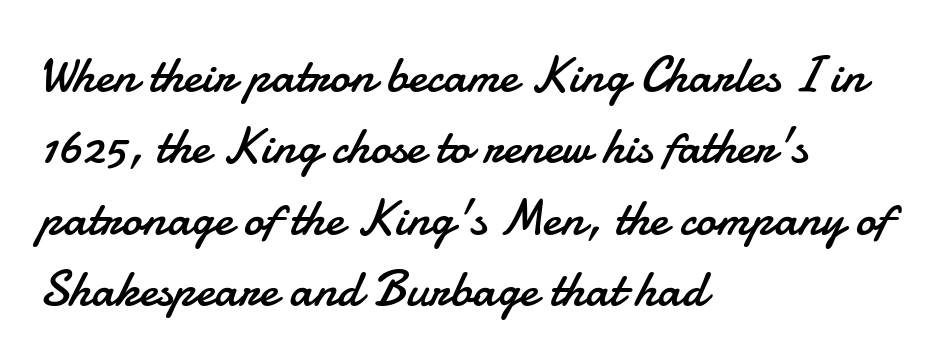
{"serif": "no", "bold": "no", "weight": "regular", "width": "normal", "stroke_contrast": "low", "x_height": "small", "monospaced": "no", "underline": "no", "align": "left", "line_spacing": "normal", "line_spacing_ratio": 1.4, "letter_spacing": "normal", "letter_spacing_em": 0.0, "glyph_px": 51}
